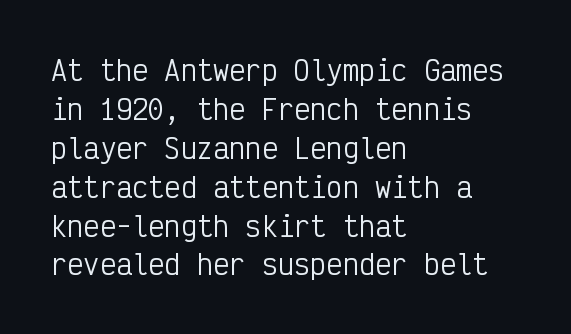
The image shows 27 px text type, upright; set left-aligned, normal line spacing (1.44x), normal letter spacing, not underlined.
